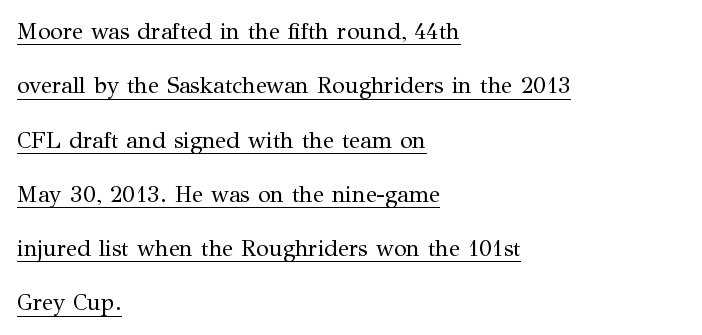
Does a line run under the words? Yes, clearly. Which margin do the lines hug? The left one — the right edge is uneven. You could fit nearly another row in the gap between these rows. Vertical stems look standard width or narrower in stroke. Glyph-to-glyph distance matches everyday printed text. Posture: vertical.
